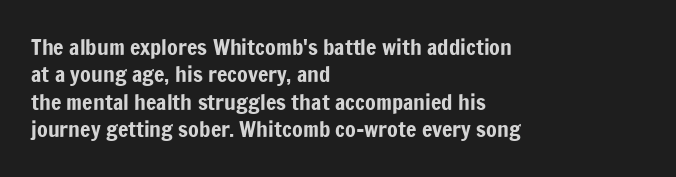
{"italic": "no", "underline": "no", "align": "left", "line_spacing": "normal", "line_spacing_ratio": 1.25, "letter_spacing": "normal", "letter_spacing_em": 0.0, "glyph_px": 22}
